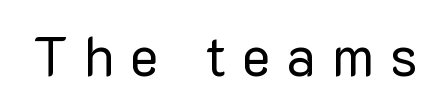
Q: Is the text bold? A: No.
Q: Is the text italic (slanted)? A: No, it is upright.
Q: Is the typeface a serif or a sans-serif typeface? A: Sans-serif.
Q: Is the text underlined? A: No.
Q: Is the spacing between letters normal or unusually wide? A: Unusually wide.
Q: Width (condensed, normal, or wide)? A: Normal.
Q: Stroke contrast? A: Low.
Q: x-height? A: Medium.
Q: Monospaced? A: No.
